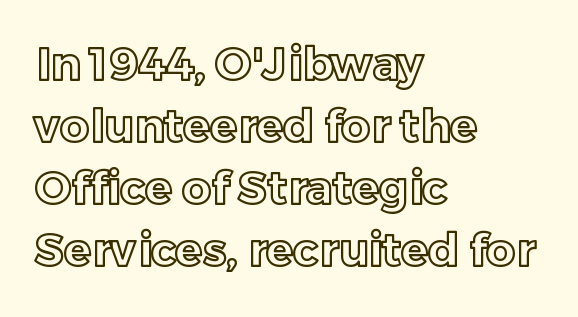
The setting favours the left margin, as ordinary paragraphs usually do. Plain, unruled lines of type. Default kerning and tracking; the words read as compact shapes. The lettering stays uniformly vertical, giving the passage a roman look. The lines sit at an ordinary, default distance from one another.
